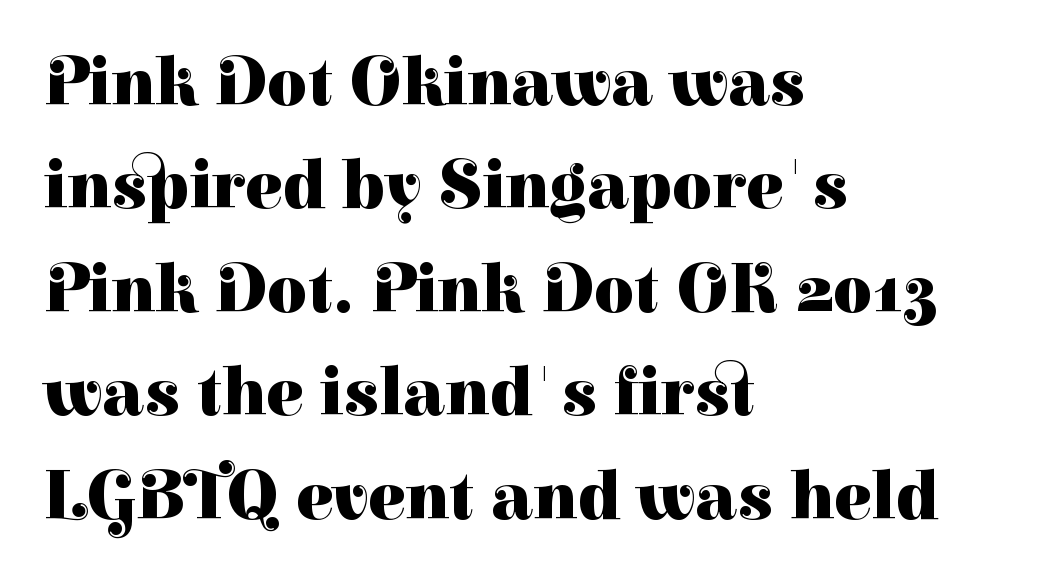
{"serif": "yes", "italic": "no", "bold": "yes", "weight": "heavy", "width": "normal", "stroke_contrast": "high", "x_height": "medium", "monospaced": "no", "underline": "no", "align": "left", "line_spacing": "normal", "line_spacing_ratio": 1.5, "letter_spacing": "normal", "letter_spacing_em": 0.0, "glyph_px": 69}
